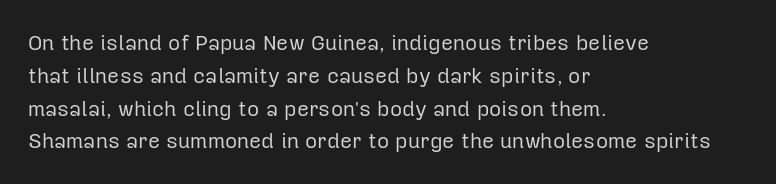
Q: Is the text bold? A: No.
Q: Is the text italic (slanted)? A: No, it is upright.
Q: Is the text underlined? A: No.
Q: How is the paragraph aligned? A: Left-aligned.
Q: Is the spacing between letters normal or unusually wide? A: Normal.
Q: Is the spacing between lines tight, normal or loose? A: Normal.
